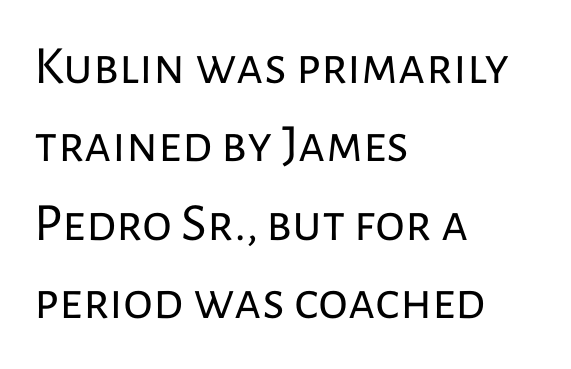
The image shows 54 px regular-weight sans-serif type, upright; set left-aligned, normal line spacing (1.45x), normal letter spacing, not underlined; low stroke contrast and a medium x-height.
